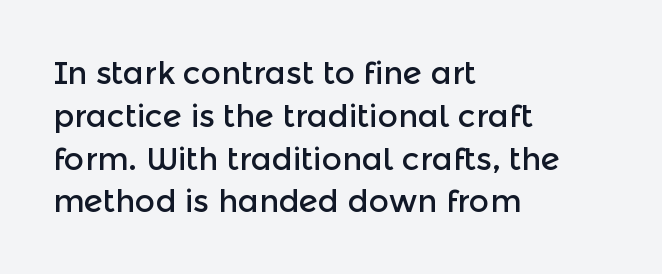
The image shows 31 px sans-serif type, upright; set left-aligned, normal line spacing (1.38x), normal letter spacing, not underlined; a medium x-height.
